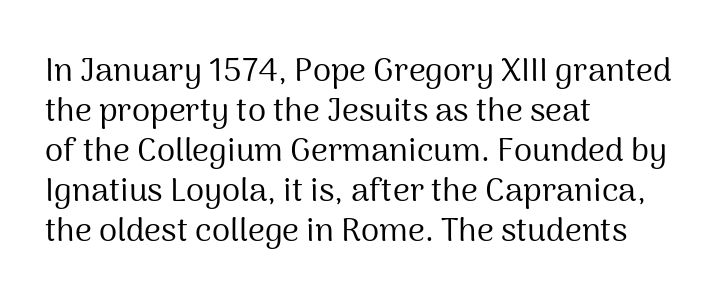
Notice how the stems are strictly vertical — no italics here. The letterforms sit at book weight or below. The designer went with a sans here, leaving each stem footless. Which margin do the lines hug? The left one — the right edge is uneven.
